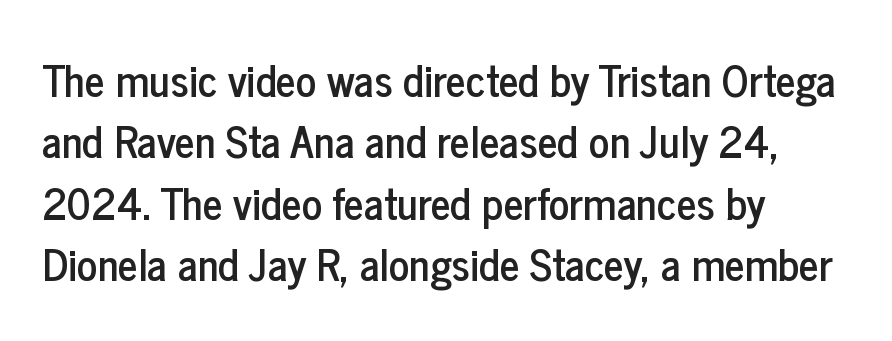
Q: Is the text italic (slanted)? A: No, it is upright.
Q: Is the typeface a serif or a sans-serif typeface? A: Sans-serif.
Q: Is the text underlined? A: No.
Q: How is the paragraph aligned? A: Left-aligned.
Q: Is the spacing between letters normal or unusually wide? A: Normal.
Q: Is the spacing between lines tight, normal or loose? A: Normal.
Q: Width (condensed, normal, or wide)? A: Condensed.
Q: Stroke contrast? A: Low.
Q: x-height? A: Medium.
Q: Monospaced? A: No.
